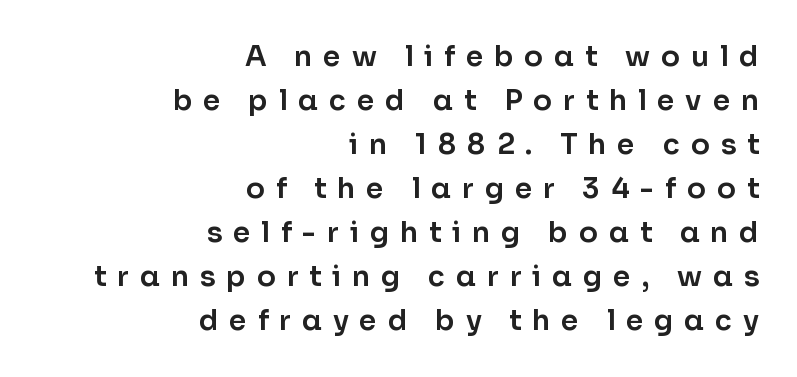
The image shows 28 px sans-serif type, upright; set right-aligned, normal line spacing (1.57x), unusually wide letter spacing (+0.39 em), not underlined; low stroke contrast and a medium x-height.
